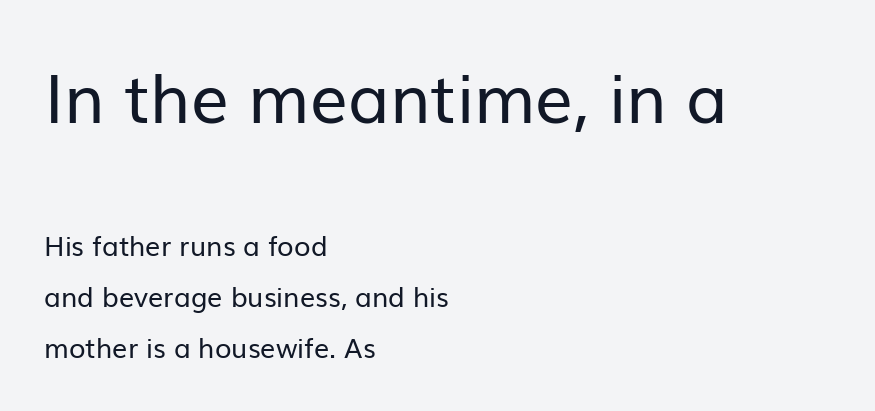
The passage shown is typed in a proportional face where columns would drift. How are the letters spaced? Ordinarily, with no added tracking. I'd call this a sans setting — the letters go barefoot. If you squint, the top block still reads clearly — it's the larger of the two. The lines in this sample share a left origin and differ only in where they stop.
